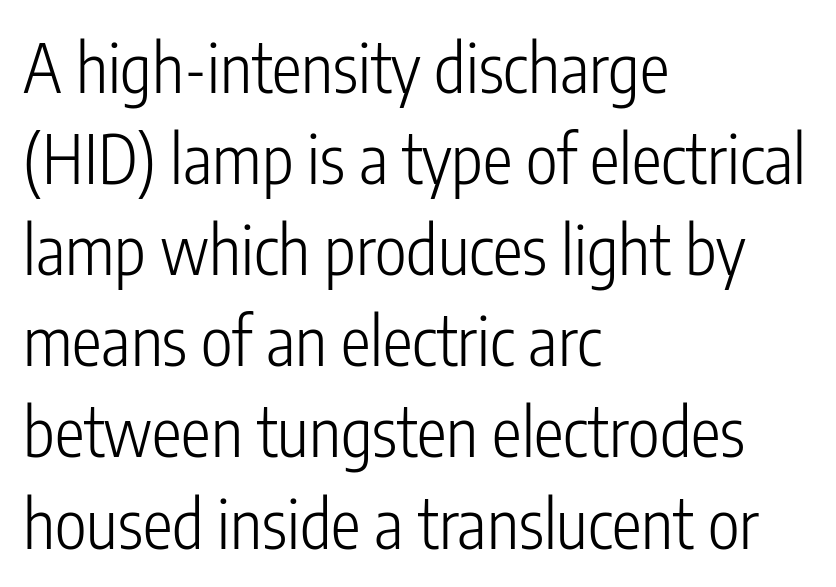
{"serif": "no", "italic": "no", "bold": "no", "weight": "light", "width": "condensed", "stroke_contrast": "low", "x_height": "medium", "monospaced": "no", "underline": "no", "align": "left", "line_spacing": "normal", "line_spacing_ratio": 1.36, "letter_spacing": "normal", "letter_spacing_em": 0.0, "glyph_px": 67}
